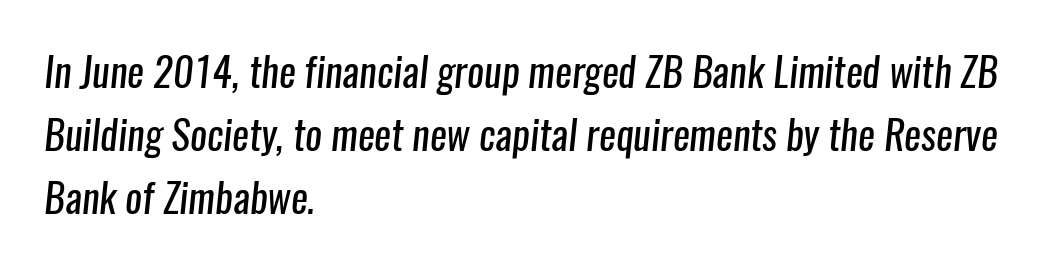
Short note: letters normally spaced. The weight would be labelled regular, book, light, or lighter still. Think of a printed novel: that variable character pitch is what you see here. Classification — sans serif. Successive baselines arrive at the customary interval. The space directly below the letters is spotless.
